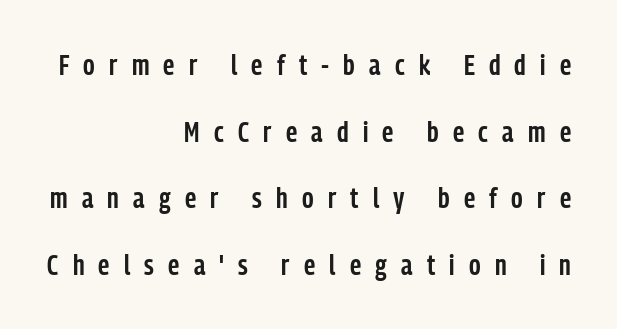
{"serif": "no", "italic": "no", "bold": "semi", "weight": "semibold", "width": "condensed", "stroke_contrast": "low", "x_height": "medium", "monospaced": "no", "underline": "no", "align": "right", "line_spacing": "loose", "line_spacing_ratio": 2.3, "letter_spacing": "wide", "letter_spacing_em": 0.49, "glyph_px": 29}
